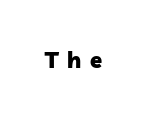
Q: Is the text bold? A: Yes.
Q: Is the text underlined? A: No.
Q: Is the spacing between letters normal or unusually wide? A: Unusually wide.
